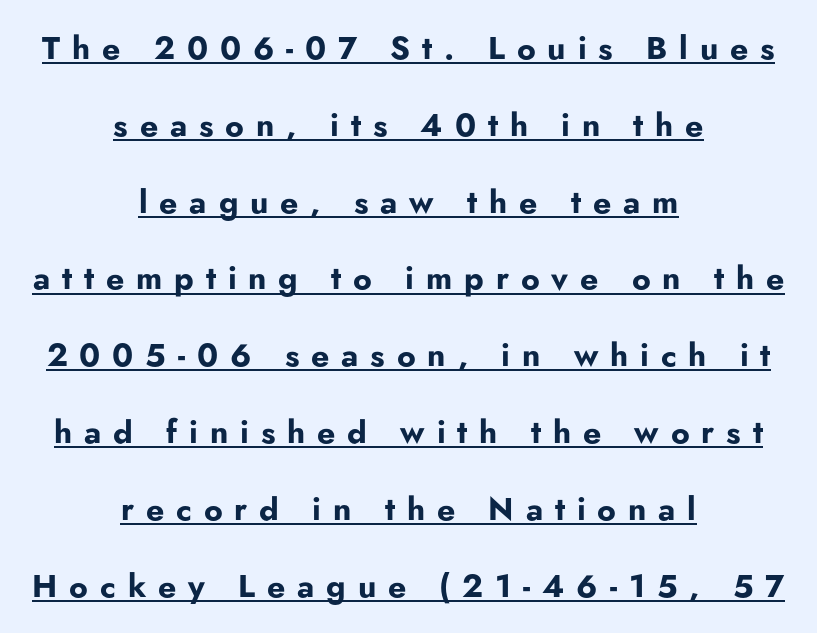
Q: Is the text bold? A: Yes.
Q: Is the text italic (slanted)? A: No, it is upright.
Q: Is the typeface a serif or a sans-serif typeface? A: Sans-serif.
Q: Is the text underlined? A: Yes.
Q: How is the paragraph aligned? A: Centered.
Q: Is the spacing between letters normal or unusually wide? A: Unusually wide.
Q: Is the spacing between lines tight, normal or loose? A: Loose.
Q: Width (condensed, normal, or wide)? A: Normal.
Q: Stroke contrast? A: Low.
Q: x-height? A: Small.
Q: Monospaced? A: No.
